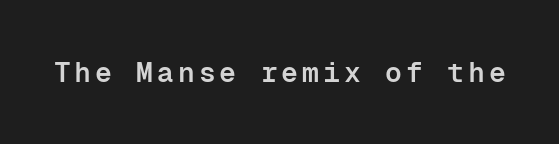
{"serif": "no", "italic": "no", "bold": "semi", "weight": "semibold", "width": "normal", "stroke_contrast": "low", "x_height": "medium", "monospaced": "yes", "underline": "no", "glyph_px": 28}
